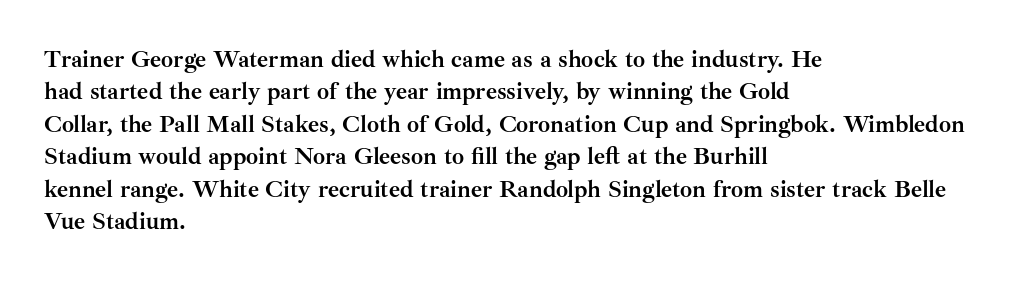
The image shows 24 px bold type, upright; set left-aligned, normal line spacing (1.35x), normal letter spacing, not underlined.
